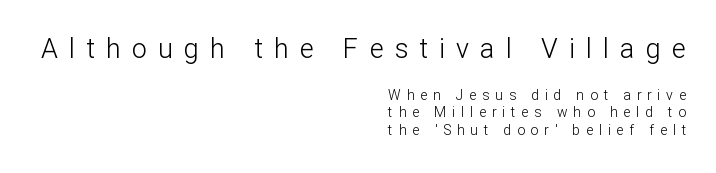
Q: Is the text bold? A: No.
Q: Is the text italic (slanted)? A: No, it is upright.
Q: Is the text underlined? A: No.
Q: How is the paragraph aligned? A: Right-aligned.
Q: Is the spacing between letters normal or unusually wide? A: Unusually wide.
Q: Which block of text is set in a larger size, the first (top) or the second (bottom)? A: The first (top) one.
